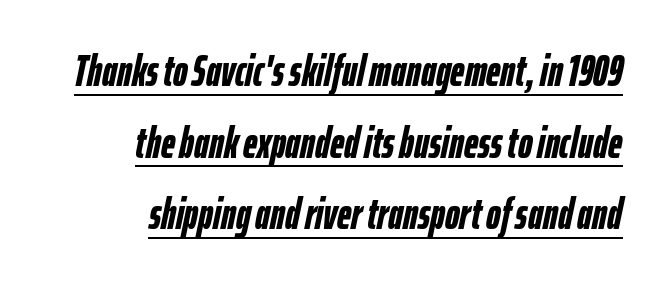
{"italic": "yes", "lean": "right", "slant_degrees": 12, "bold": "yes", "weight": "semibold", "width": "condensed", "stroke_contrast": "low", "x_height": "medium", "monospaced": "no", "underline": "yes", "align": "right", "line_spacing": "normal", "line_spacing_ratio": 1.63, "letter_spacing": "normal", "letter_spacing_em": 0.0, "glyph_px": 44}
